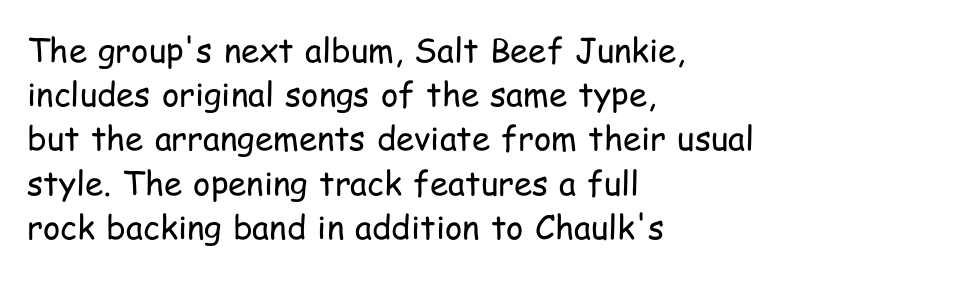
The passage shown has conventional tracking throughout. No feet cap the strokes, marking this as sans-serif type. This block has exactly the height ordinary leading produces. Alignment: flush left. Check under the words: just untouched page. The rendering uses natural spacing where letterforms have individual widths.
